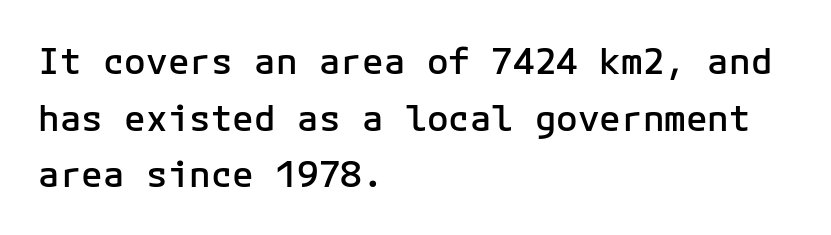
The image shows 36 px semibold sans-serif type, upright; set left-aligned, normal line spacing (1.57x), normal letter spacing, not underlined; low stroke contrast and a medium x-height.
